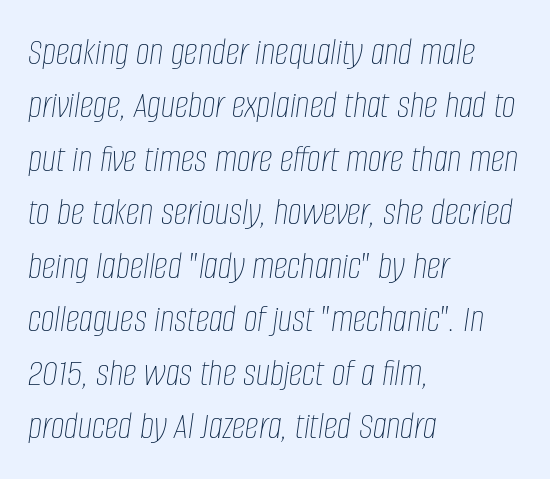
{"italic": "yes", "lean": "right", "slant_degrees": 8, "bold": "no", "weight": "thin", "width": "condensed", "stroke_contrast": "low", "x_height": "large", "monospaced": "no", "underline": "no", "align": "left", "line_spacing": "normal", "line_spacing_ratio": 1.37, "letter_spacing": "normal", "letter_spacing_em": 0.0, "glyph_px": 39}
